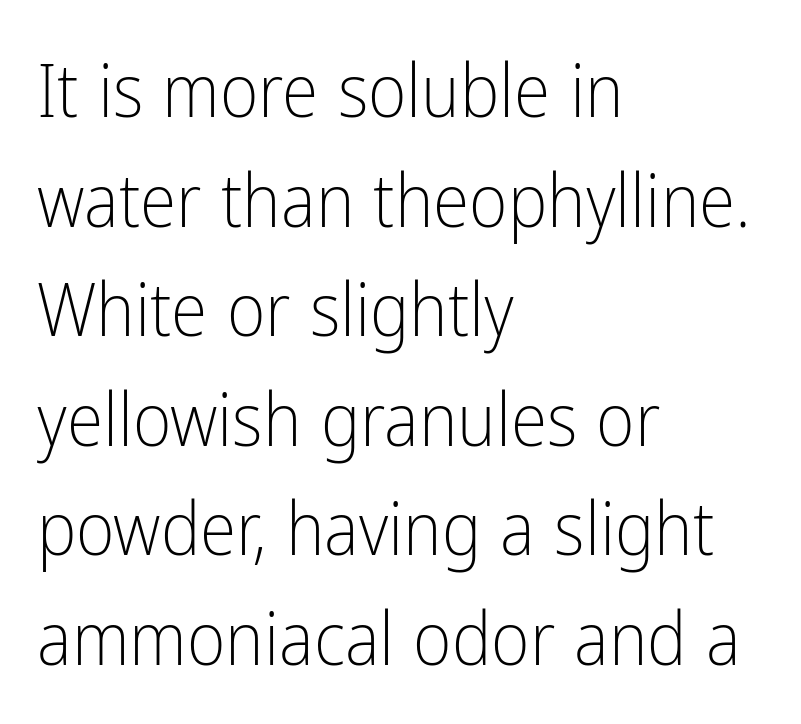
The image shows 74 px light, condensed sans-serif type, upright; set left-aligned, normal line spacing (1.48x), normal letter spacing, not underlined; low stroke contrast and a medium x-height.
